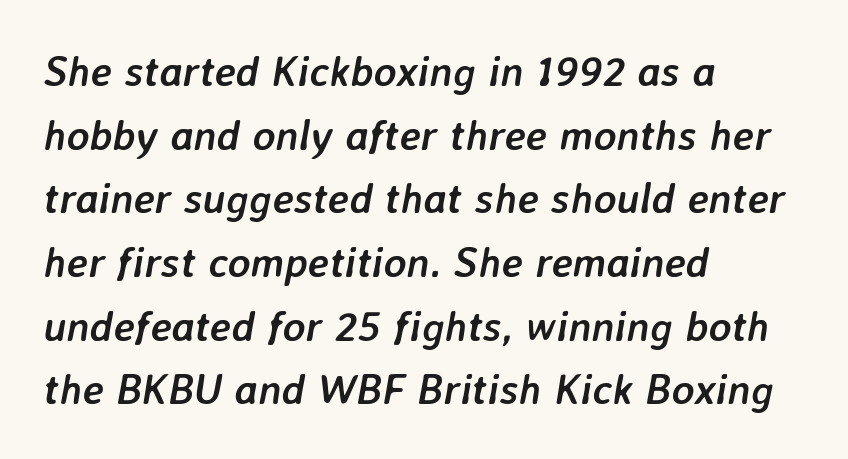
Descenders hang freely into open space. Proportional: the letters do not fall into vertical columns. Vertically, the passage feels balanced, rows spaced as you'd expect. The glyphs have the mass of a bold cut. Honestly, the letter spacing is just normal — you wouldn't notice it.
